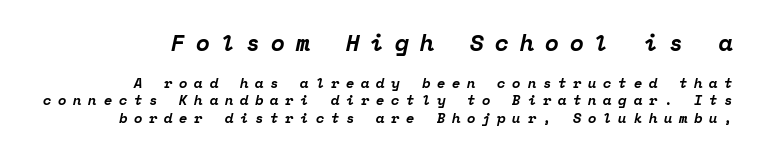
The image shows 23 px bold type, italic (leaning right); set right-aligned, line spacing 1.24x, unusually wide letter spacing (+0.47 em), not underlined; the first (top) block is 1.64x larger.
